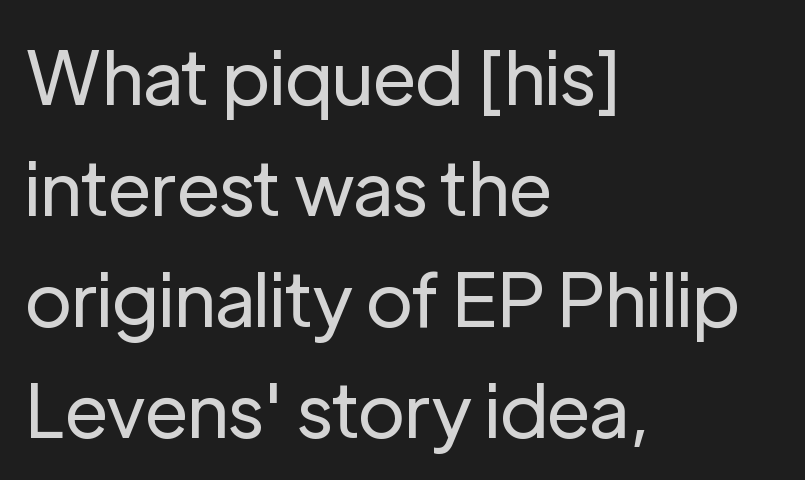
You could not count columns in this text — the font is proportionally spaced. Rows of type keep a routine distance in the vertical direction. No feet cap the strokes, marking this as sans-serif type. No letter is thick-stroked: the sample isn't bold.
